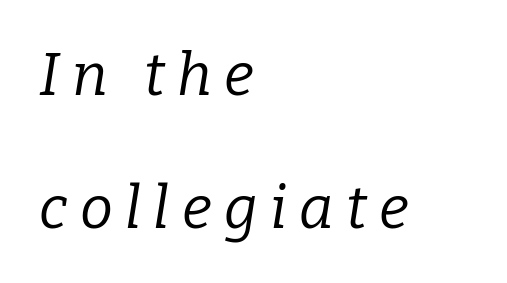
Q: Is the text bold? A: No.
Q: Is the text italic (slanted)? A: Yes, it leans right by about 9 degrees.
Q: Is the typeface a serif or a sans-serif typeface? A: Serif.
Q: Is the text underlined? A: No.
Q: How is the paragraph aligned? A: Left-aligned.
Q: Is the spacing between letters normal or unusually wide? A: Unusually wide.
Q: Is the spacing between lines tight, normal or loose? A: Loose.
Q: Width (condensed, normal, or wide)? A: Normal.
Q: Stroke contrast? A: Low.
Q: x-height? A: Medium.
Q: Monospaced? A: No.
